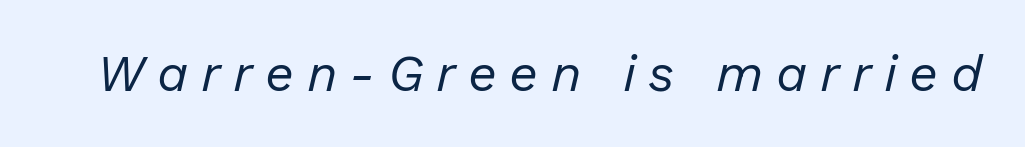
Q: Is the text bold? A: No.
Q: Is the text italic (slanted)? A: Yes, it leans right by about 13 degrees.
Q: Is the text underlined? A: No.
Q: Is the spacing between letters normal or unusually wide? A: Unusually wide.
Q: Width (condensed, normal, or wide)? A: Normal.
Q: Stroke contrast? A: Low.
Q: x-height? A: Medium.
Q: Monospaced? A: No.
